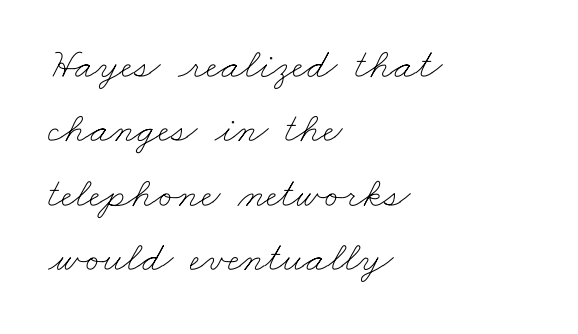
Q: Is the text bold? A: No.
Q: Is the text underlined? A: No.
Q: How is the paragraph aligned? A: Left-aligned.
Q: Is the spacing between letters normal or unusually wide? A: Normal.
Q: Is the spacing between lines tight, normal or loose? A: Normal.
Q: Width (condensed, normal, or wide)? A: Wide.
Q: Stroke contrast? A: Low.
Q: x-height? A: Small.
Q: Monospaced? A: No.
